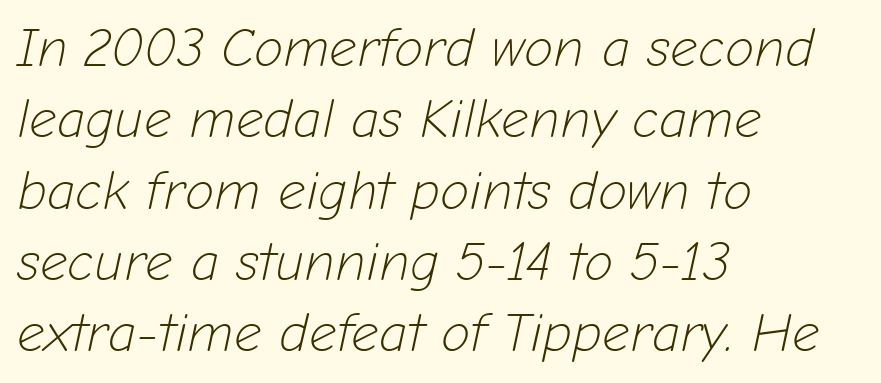
Q: Is the text bold? A: No.
Q: Is the text italic (slanted)? A: Yes, it leans right by about 12 degrees.
Q: Is the text underlined? A: No.
Q: How is the paragraph aligned? A: Left-aligned.
Q: Is the spacing between letters normal or unusually wide? A: Normal.
Q: Is the spacing between lines tight, normal or loose? A: Normal.
Q: Width (condensed, normal, or wide)? A: Normal.
Q: Stroke contrast? A: Low.
Q: x-height? A: Medium.
Q: Monospaced? A: No.
